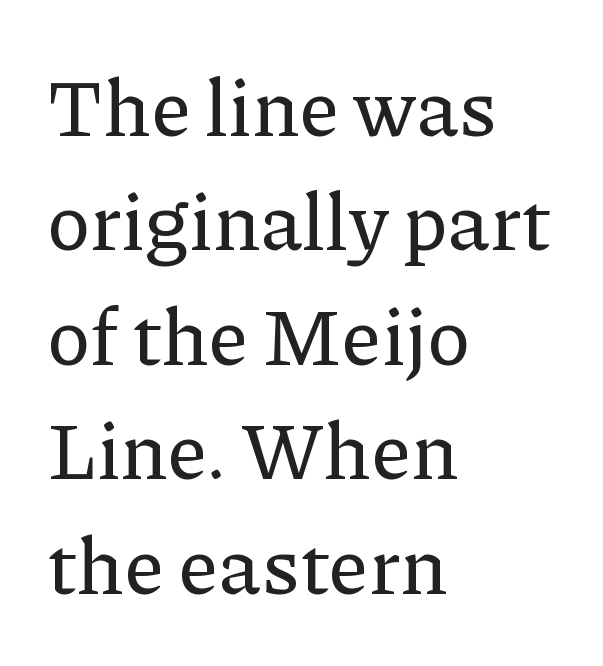
The image shows 80 px serif type, upright; set left-aligned, normal line spacing (1.43x), normal letter spacing, not underlined; low stroke contrast and a medium x-height.
